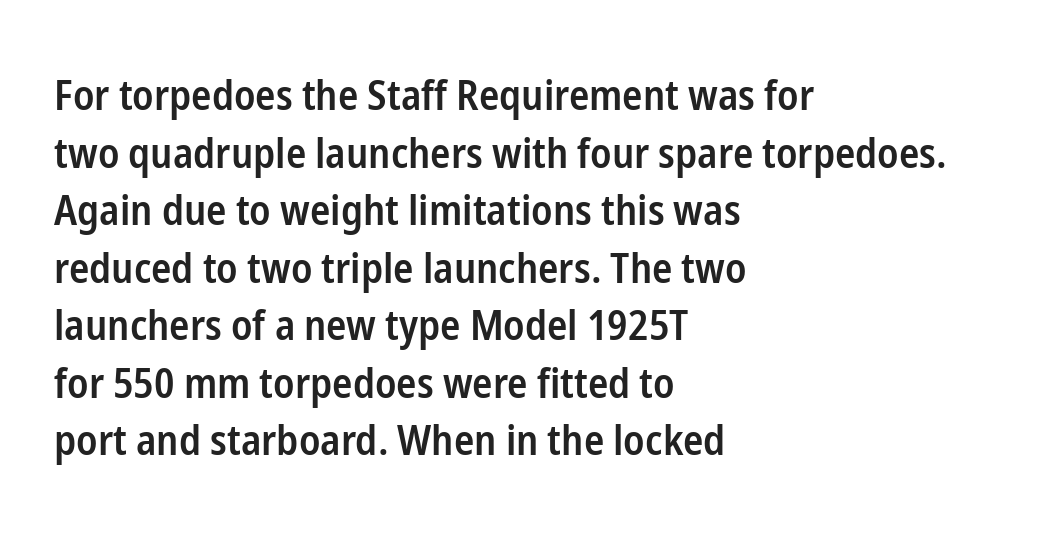
{"serif": "no", "italic": "no", "bold": "semi", "weight": "semibold", "width": "condensed", "stroke_contrast": "low", "x_height": "medium", "monospaced": "no", "underline": "no", "align": "left", "line_spacing": "normal", "line_spacing_ratio": 1.37, "letter_spacing": "normal", "letter_spacing_em": 0.0, "glyph_px": 42}
